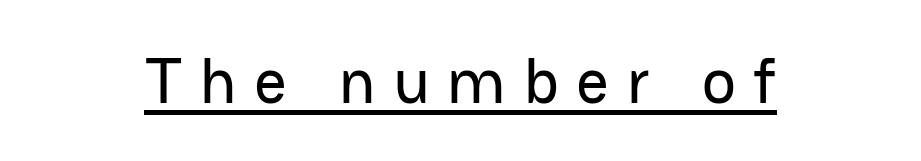
The face used here is rendered with a markedly widened letterfit. Like a heading marked for emphasis, these lines bear an underscore. Letterform terminals end flat and unadorned throughout the passage. Each letter keeps its own natural width here, so spacing adapts to shape. The rendering positions every line midway between the sides. This is roman type, the default non-slanted kind.
